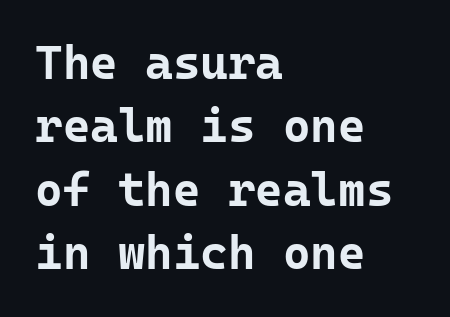
{"serif": "no", "italic": "no", "bold": "yes", "weight": "bold", "width": "normal", "stroke_contrast": "low", "x_height": "medium", "monospaced": "yes", "underline": "no", "align": "left", "line_spacing": "normal", "line_spacing_ratio": 1.35, "letter_spacing": "normal", "letter_spacing_em": 0.0, "glyph_px": 47}
